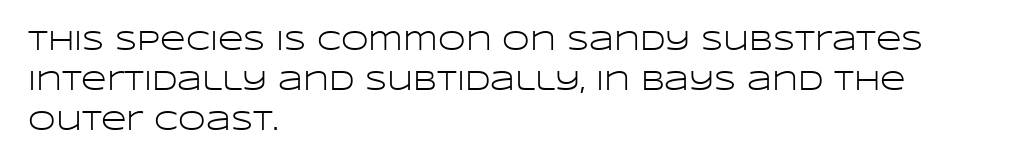
{"serif": "no", "italic": "no", "bold": "no", "weight": "light", "width": "wide", "stroke_contrast": "low", "x_height": "large", "monospaced": "no", "underline": "no", "align": "left", "line_spacing": "normal", "line_spacing_ratio": 1.43, "letter_spacing": "normal", "letter_spacing_em": 0.0, "glyph_px": 28}
